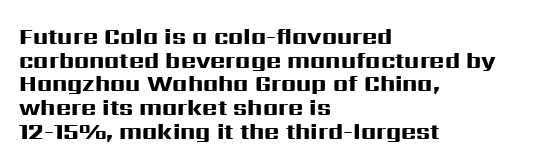
Q: Is the text bold? A: Yes.
Q: Is the text italic (slanted)? A: No, it is upright.
Q: Is the text underlined? A: No.
Q: How is the paragraph aligned? A: Left-aligned.
Q: Is the spacing between letters normal or unusually wide? A: Normal.
Q: Is the spacing between lines tight, normal or loose? A: Tight.
